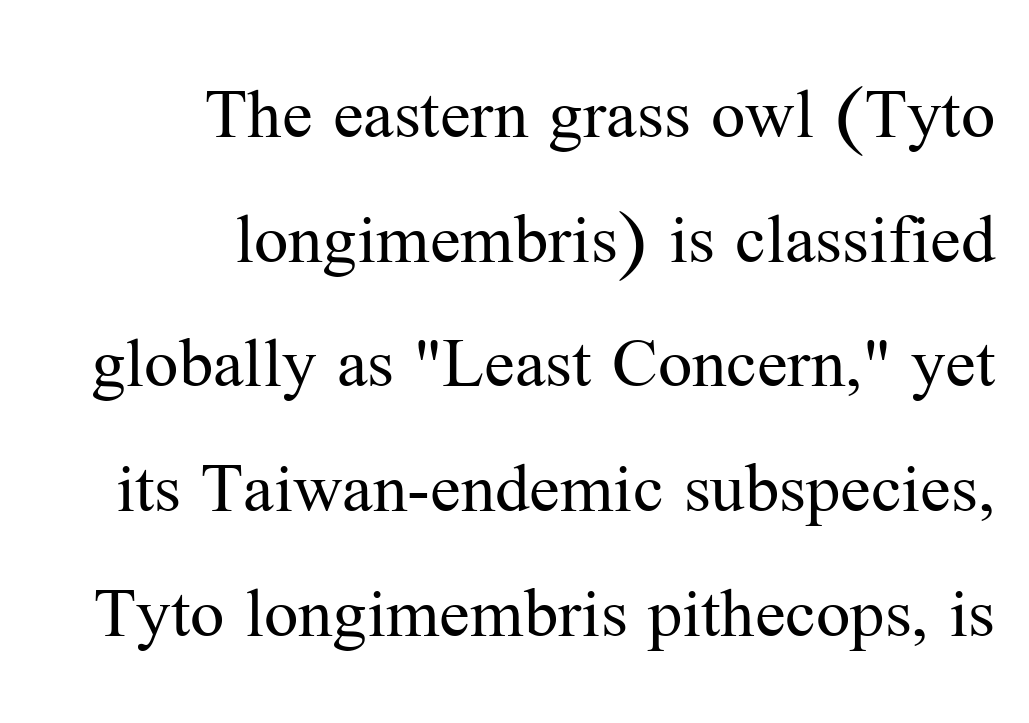
Q: Is the text bold? A: No.
Q: Is the text italic (slanted)? A: No, it is upright.
Q: Is the typeface a serif or a sans-serif typeface? A: Serif.
Q: Is the text underlined? A: No.
Q: How is the paragraph aligned? A: Right-aligned.
Q: Is the spacing between letters normal or unusually wide? A: Normal.
Q: Is the spacing between lines tight, normal or loose? A: Normal.
Q: Width (condensed, normal, or wide)? A: Normal.
Q: Stroke contrast? A: Medium.
Q: x-height? A: Medium.
Q: Monospaced? A: No.
